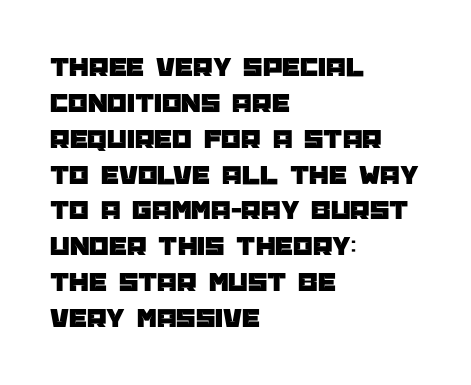
The image shows 28 px sans-serif type, upright; set left-aligned, normal line spacing (1.28x), normal letter spacing, not underlined; low stroke contrast and a large x-height.
